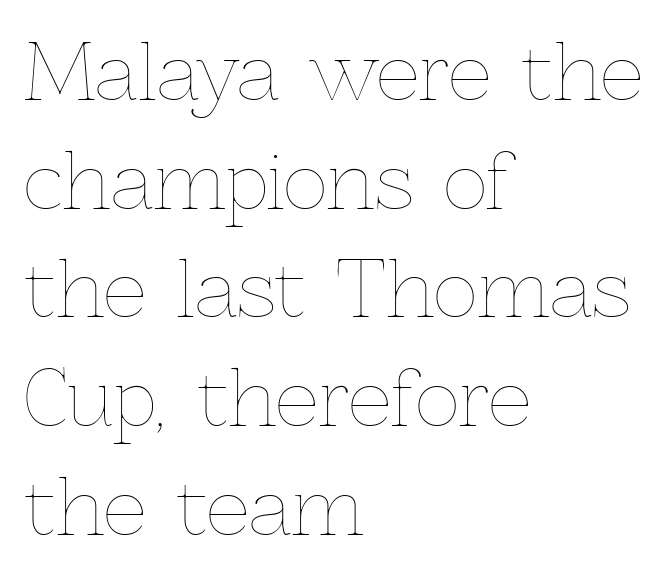
Every row of glyphs begins at an identical x-position on the left. Descenders hang freely into open space. When letters stand straight like this, we call the style roman or upright. Is the letter spacing exaggerated? No — it looks like the ordinary default. Heft: none added — not bold. The rendering uses natural spacing where letterforms have individual widths.
